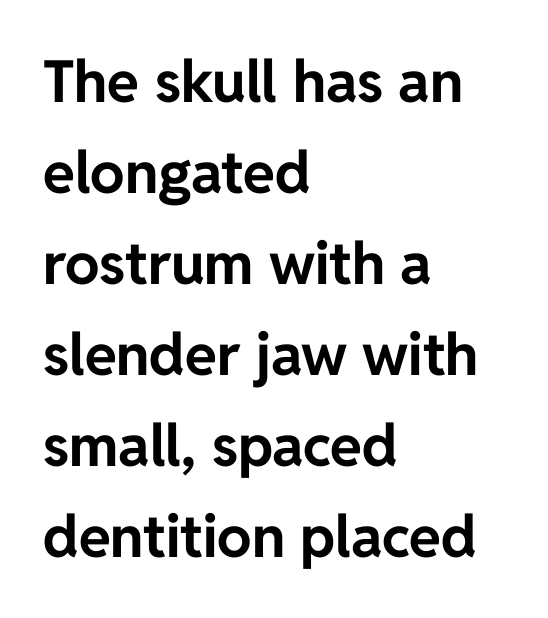
The image shows 58 px bold sans-serif type, upright; set left-aligned, normal line spacing (1.57x), normal letter spacing, not underlined; low stroke contrast and a medium x-height.
